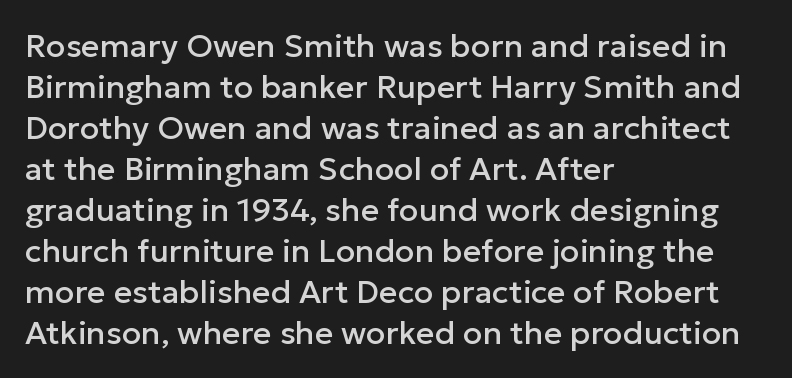
{"serif": "no", "italic": "no", "width": "normal", "stroke_contrast": "low", "x_height": "medium", "monospaced": "no", "underline": "no", "align": "left", "line_spacing": "normal", "line_spacing_ratio": 1.28, "letter_spacing": "normal", "letter_spacing_em": 0.0, "glyph_px": 32}
